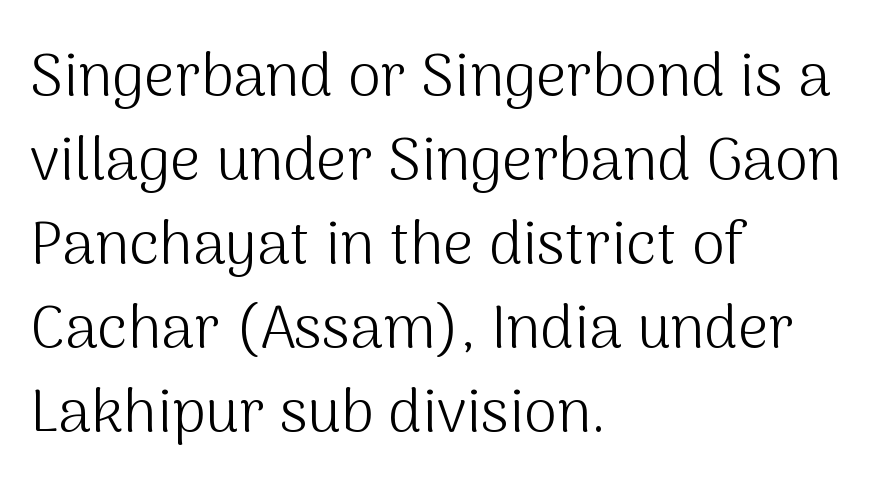
Visually the block forms a straight wall on the left and a jagged coastline on the right. This sample keeps an unexceptional amount of space between lines. The designer went with a sans here, leaving each stem footless. If you drew a line through each stem, it would be perfectly vertical. The passage shown is typed in a proportional face where columns would drift.
